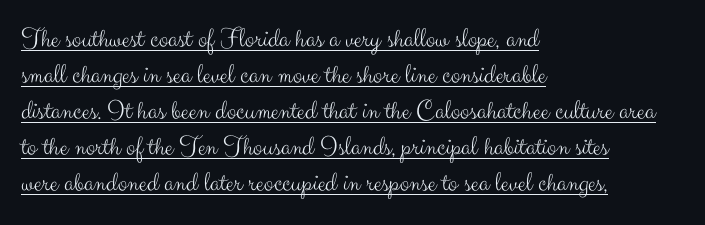
The image shows 28 px light sans-serif type; set left-aligned, normal line spacing (1.29x), normal letter spacing, underlined; medium stroke contrast and a small x-height.
